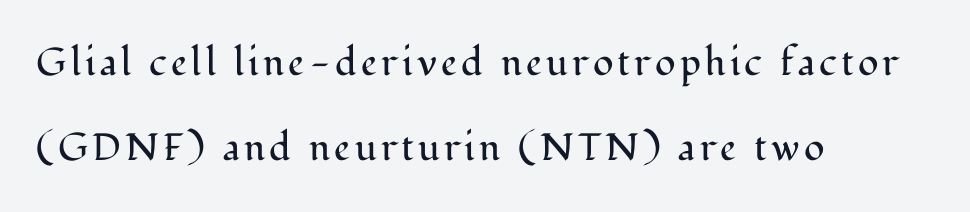
The image shows 38 px regular-weight serif type, upright; set left-aligned, loose line spacing (2.25x), not underlined; medium stroke contrast and a medium x-height.
